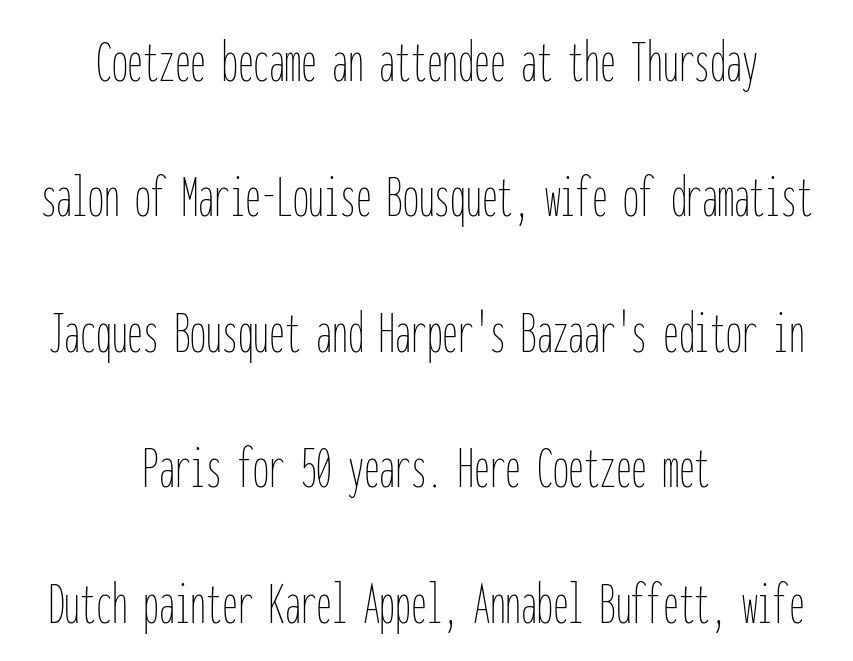
Which margin do the lines hug? Neither — every line sits in the middle. The passage shown is not underscored anywhere. Looks like terminal output: every glyph gets an equal slot. These lines keep a tight, regular rhythm from letter to letter. Upright lettering throughout. Compared with typical paragraphs, the rows here are farther apart.
